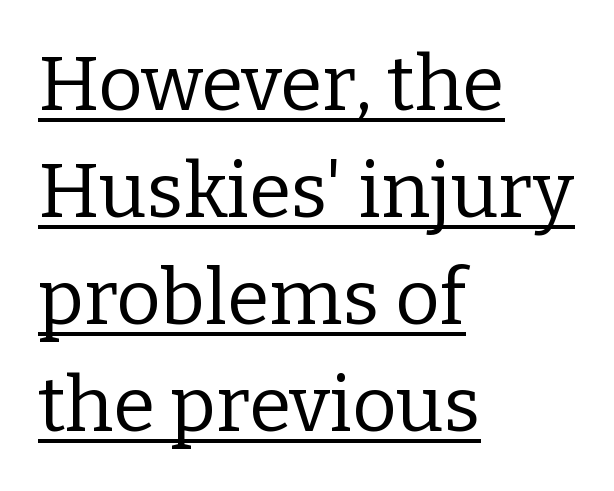
Q: Is the text bold? A: No.
Q: Is the text italic (slanted)? A: No, it is upright.
Q: Is the typeface a serif or a sans-serif typeface? A: Serif.
Q: Is the text underlined? A: Yes.
Q: How is the paragraph aligned? A: Left-aligned.
Q: Is the spacing between letters normal or unusually wide? A: Normal.
Q: Is the spacing between lines tight, normal or loose? A: Normal.
Q: Width (condensed, normal, or wide)? A: Normal.
Q: Stroke contrast? A: Low.
Q: x-height? A: Medium.
Q: Monospaced? A: No.
